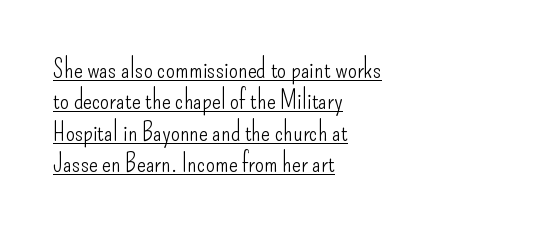
{"italic": "no", "bold": "no", "underline": "yes", "align": "left", "line_spacing_ratio": 1.21, "letter_spacing": "normal", "letter_spacing_em": 0.0, "glyph_px": 26}
